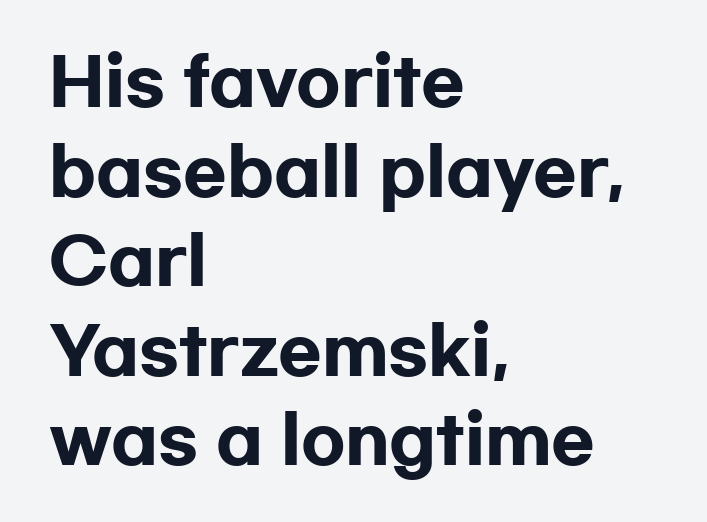
Q: Is the text bold? A: Yes.
Q: Is the text italic (slanted)? A: No, it is upright.
Q: Is the typeface a serif or a sans-serif typeface? A: Sans-serif.
Q: Is the text underlined? A: No.
Q: How is the paragraph aligned? A: Left-aligned.
Q: Is the spacing between letters normal or unusually wide? A: Normal.
Q: Is the spacing between lines tight, normal or loose? A: Normal.
Q: Width (condensed, normal, or wide)? A: Wide.
Q: Stroke contrast? A: Low.
Q: x-height? A: Medium.
Q: Monospaced? A: No.
